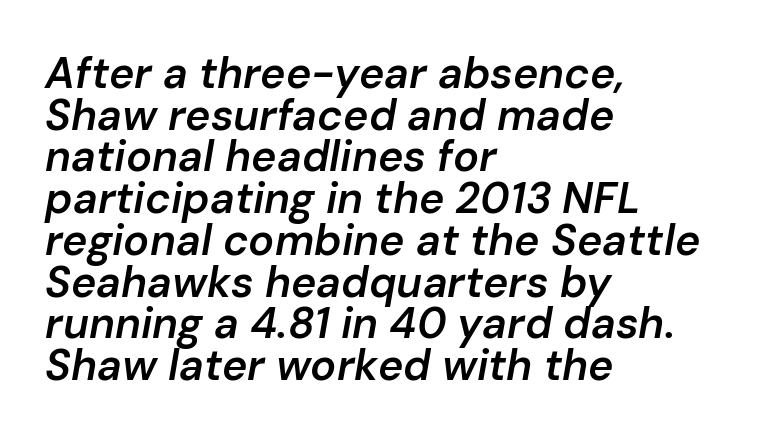
{"italic": "yes", "lean": "right", "slant_degrees": 10, "bold": "semi", "weight": "semibold", "width": "normal", "stroke_contrast": "low", "x_height": "medium", "monospaced": "no", "underline": "no", "align": "left", "line_spacing": "tight", "line_spacing_ratio": 0.97, "letter_spacing": "normal", "letter_spacing_em": 0.0, "glyph_px": 43}
